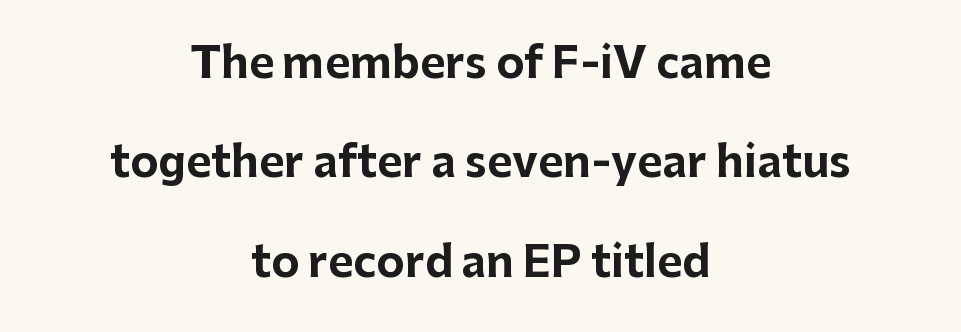
{"serif": "no", "italic": "no", "bold": "yes", "weight": "bold", "width": "normal", "stroke_contrast": "low", "x_height": "medium", "monospaced": "no", "underline": "no", "align": "center", "line_spacing": "loose", "line_spacing_ratio": 2.31, "letter_spacing": "normal", "letter_spacing_em": 0.0, "glyph_px": 43}
